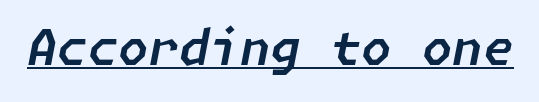
{"italic": "yes", "lean": "right", "slant_degrees": 11, "width": "normal", "stroke_contrast": "low", "x_height": "medium", "underline": "yes", "letter_spacing": "normal", "letter_spacing_em": 0.0, "glyph_px": 49}
